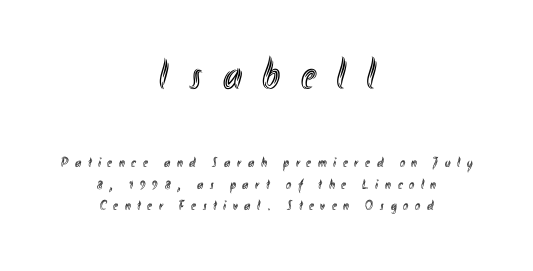
Q: Is the text italic (slanted)? A: Yes.
Q: Is the text underlined? A: No.
Q: How is the paragraph aligned? A: Centered.
Q: Is the spacing between letters normal or unusually wide? A: Unusually wide.
Q: Is the spacing between lines tight, normal or loose? A: Normal.
Q: Which block of text is set in a larger size, the first (top) or the second (bottom)? A: The first (top) one.
Q: Width (condensed, normal, or wide)? A: Condensed.
Q: x-height? A: Small.
Q: Monospaced? A: No.
